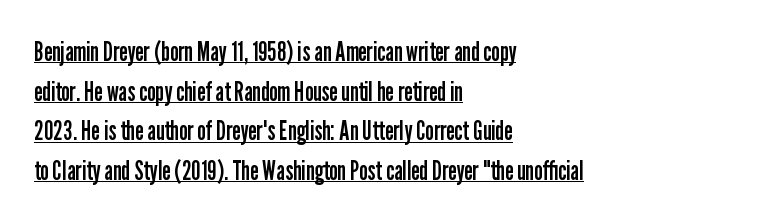
The image shows 27 px text type, upright; set left-aligned, normal line spacing (1.47x), normal letter spacing, underlined.
